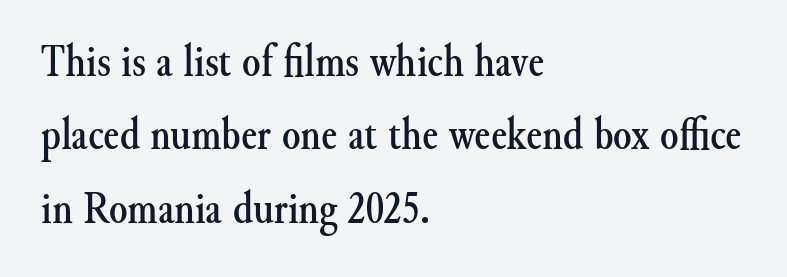
The image shows 47 px serif type, upright; set left-aligned, normal line spacing (1.56x), normal letter spacing, not underlined; medium stroke contrast and a small x-height.
